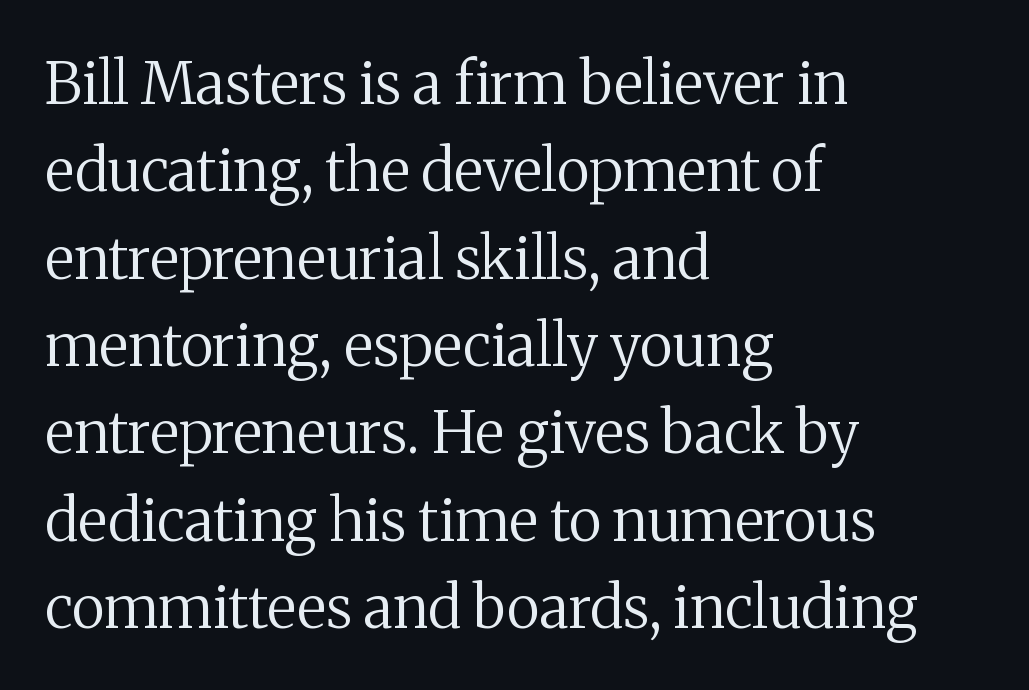
{"serif": "yes", "italic": "no", "bold": "no", "weight": "regular", "width": "normal", "stroke_contrast": "medium", "x_height": "medium", "monospaced": "no", "underline": "no", "align": "left", "line_spacing": "normal", "line_spacing_ratio": 1.48, "letter_spacing": "normal", "letter_spacing_em": 0.0, "glyph_px": 59}
